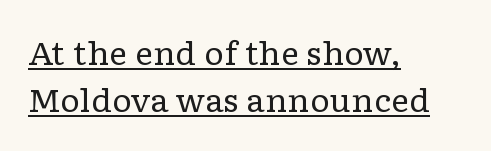
Q: Is the text bold? A: No.
Q: Is the text italic (slanted)? A: No, it is upright.
Q: Is the typeface a serif or a sans-serif typeface? A: Serif.
Q: Is the text underlined? A: Yes.
Q: How is the paragraph aligned? A: Left-aligned.
Q: Is the spacing between letters normal or unusually wide? A: Normal.
Q: Is the spacing between lines tight, normal or loose? A: Normal.
Q: Width (condensed, normal, or wide)? A: Wide.
Q: Stroke contrast? A: Low.
Q: x-height? A: Medium.
Q: Monospaced? A: No.
